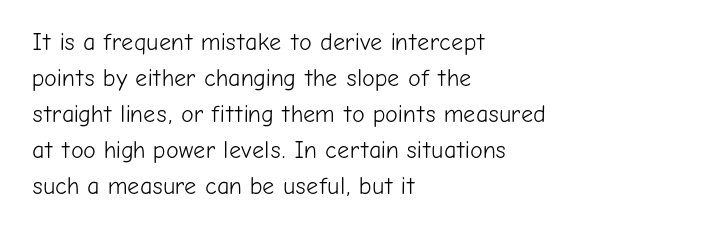
There is no visible air inserted between adjacent glyphs. The rendering anchors every line to the left-hand side. Counters stay open thanks to moderate or lighter strokes. Is there much room between lines? A standard amount, neither cramped nor airy. Type without underlining.
